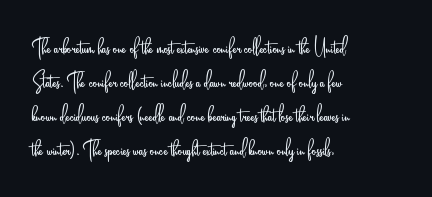
{"bold": "no", "underline": "no", "align": "left", "line_spacing": "normal", "line_spacing_ratio": 1.26, "letter_spacing": "normal", "letter_spacing_em": 0.0, "glyph_px": 27}
